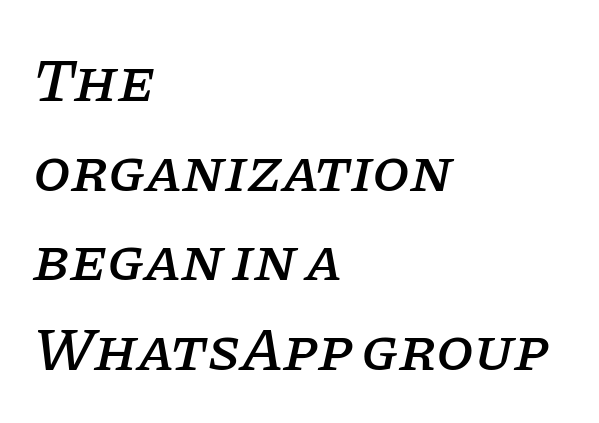
The image shows 61 px serif type, italic (leaning right); set left-aligned, normal line spacing (1.47x), normal letter spacing, not underlined; low stroke contrast and a large x-height.
